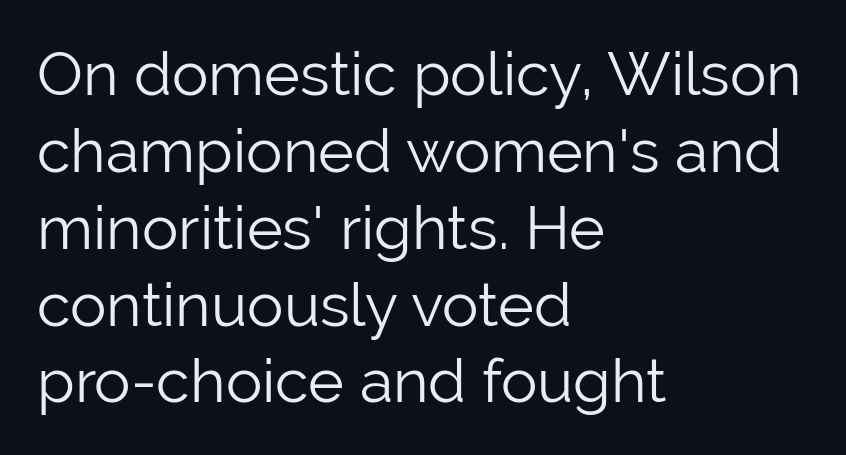
The image shows 61 px light sans-serif type, upright; set left-aligned, normal line spacing (1.26x), normal letter spacing, not underlined; low stroke contrast and a medium x-height.
